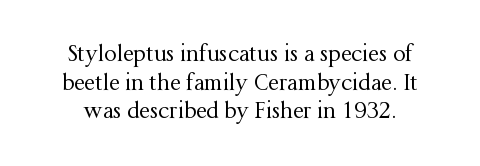
{"italic": "no", "bold": "no", "underline": "no", "line_spacing": "normal", "line_spacing_ratio": 1.3, "letter_spacing": "normal", "letter_spacing_em": 0.0, "glyph_px": 22}
